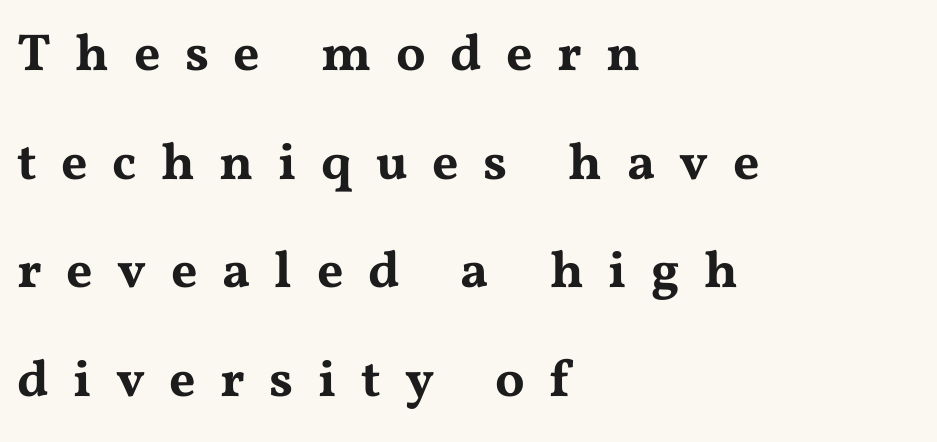
Q: Is the text italic (slanted)? A: No, it is upright.
Q: Is the typeface a serif or a sans-serif typeface? A: Serif.
Q: Is the text underlined? A: No.
Q: How is the paragraph aligned? A: Left-aligned.
Q: Is the spacing between letters normal or unusually wide? A: Unusually wide.
Q: Is the spacing between lines tight, normal or loose? A: Loose.
Q: Width (condensed, normal, or wide)? A: Wide.
Q: Stroke contrast? A: Medium.
Q: x-height? A: Medium.
Q: Monospaced? A: No.
